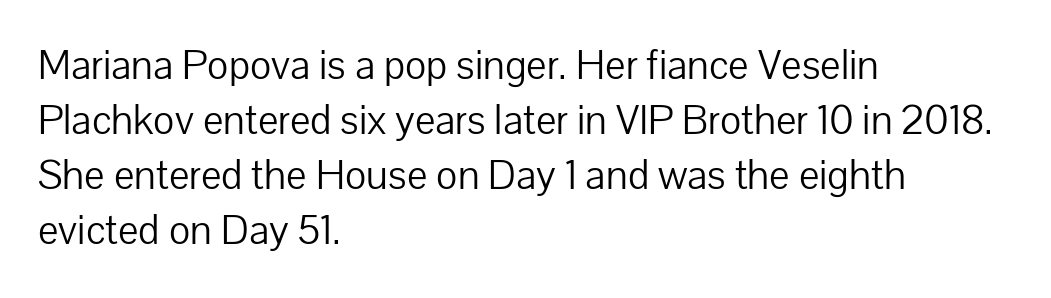
Horizontal alignment here is leftward, the default for most running prose. Glyph-to-glyph distance matches everyday printed text. Leading: standard. No letter is thick-stroked: the sample isn't bold. Each letter keeps its own natural width here, so spacing adapts to shape.
